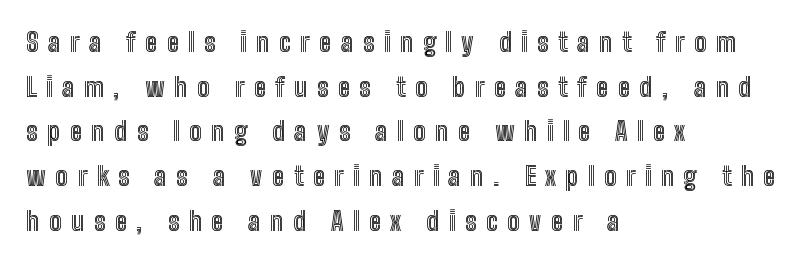
Posture: upright roman. Notice how the passage keeps a crisp vertical edge on the left only. The foot of each line stays bare and open. This rendering widens character spacing well past its baseline value.
